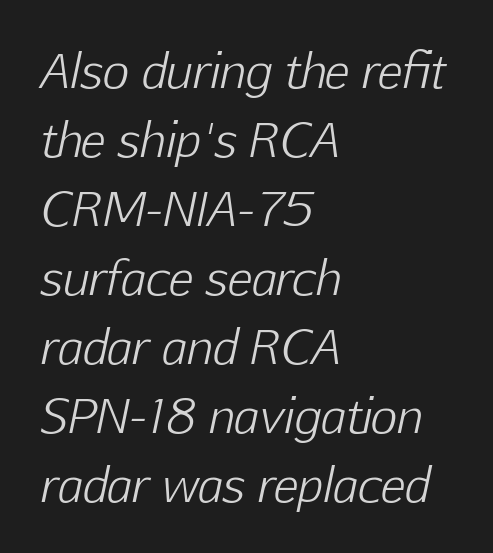
The glyphs look as if they've been sheared to an angle. Is the type heavy? It reads as light-to-regular instead. These lines are set flush left with a ragged right edge. Do the characters align in a grid? No, the font is proportional. The letterforms sit shoulder to shoulder at normal distance.
